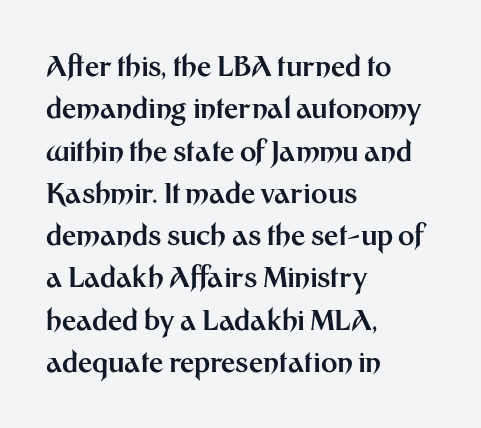
{"serif": "no", "italic": "no", "bold": "yes", "weight": "bold", "width": "normal", "stroke_contrast": "medium", "x_height": "medium", "monospaced": "no", "underline": "no", "align": "left", "line_spacing": "normal", "line_spacing_ratio": 1.51, "letter_spacing": "normal", "letter_spacing_em": 0.0, "glyph_px": 28}
